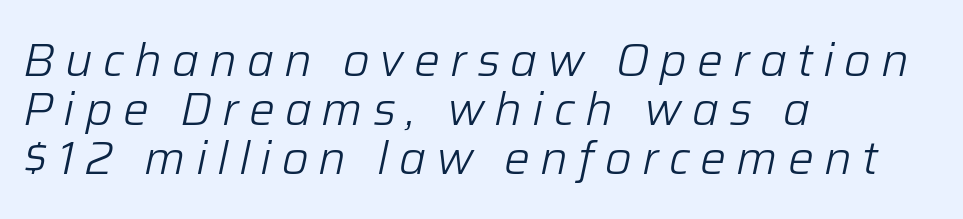
{"italic": "yes", "lean": "right", "slant_degrees": 12, "bold": "no", "weight": "light", "width": "normal", "stroke_contrast": "low", "x_height": "medium", "monospaced": "no", "underline": "no", "align": "left", "line_spacing": "tight", "line_spacing_ratio": 1.07, "letter_spacing": "wide", "letter_spacing_em": 0.22, "glyph_px": 46}
